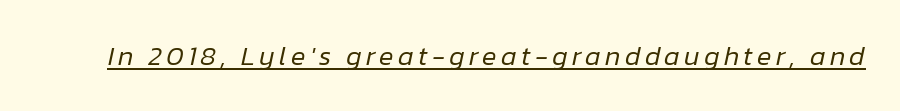
{"italic": "yes", "lean": "right", "slant_degrees": 12, "bold": "no", "underline": "yes", "glyph_px": 27}
